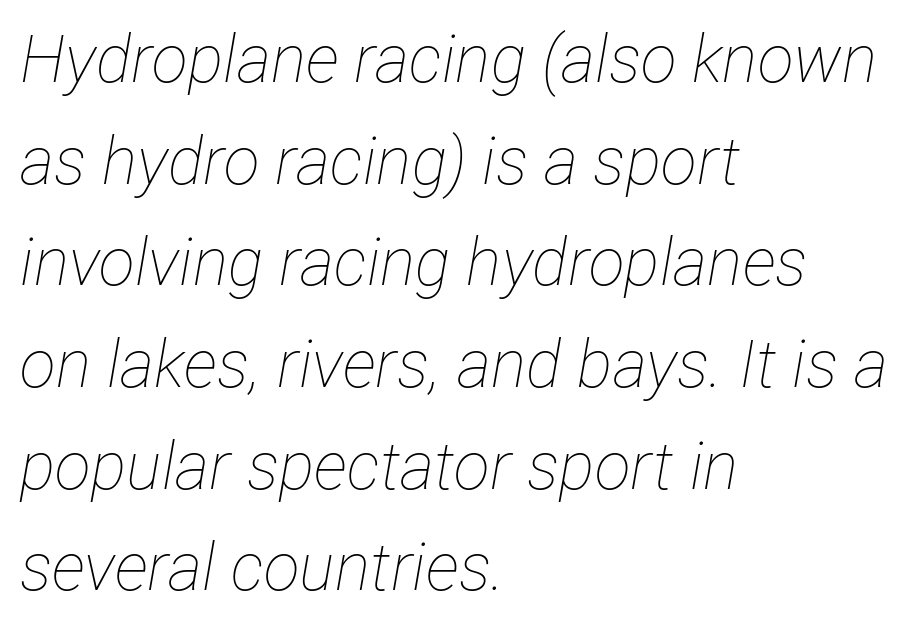
The image shows 66 px thin, condensed type, italic (leaning right); set left-aligned, normal line spacing (1.54x), normal letter spacing, not underlined; low stroke contrast and a medium x-height.
